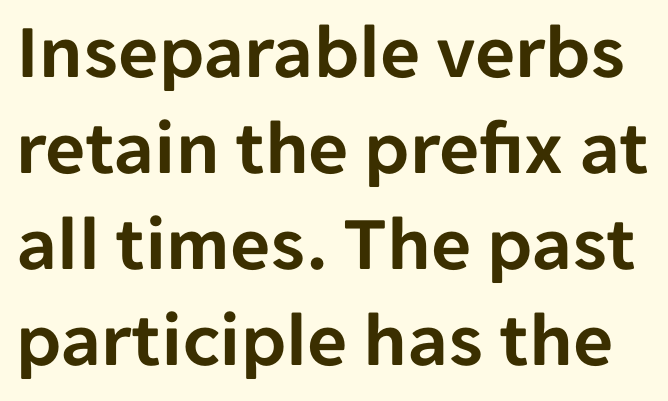
{"serif": "no", "italic": "no", "width": "normal", "stroke_contrast": "low", "x_height": "medium", "monospaced": "no", "underline": "no", "line_spacing_ratio": 1.23, "letter_spacing": "normal", "letter_spacing_em": 0.0, "glyph_px": 78}
